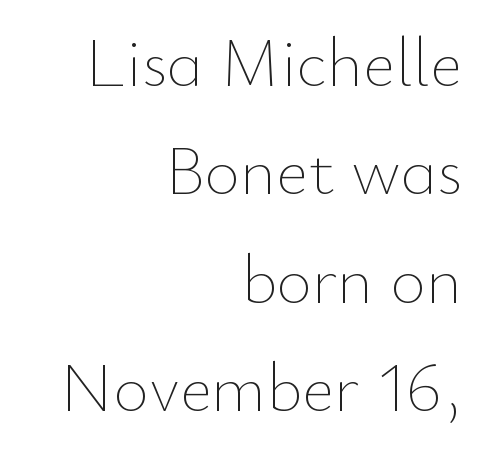
Stroke thickness stays within the range of a standard reading face or lighter. Baseline-to-baseline distance is the conventional proportion of letter height. Posture: vertical. Note the varied advance widths — an 'i' is clearly narrower than an 'm'. Students, note that the glyphs here touch the page at normal intervals.
